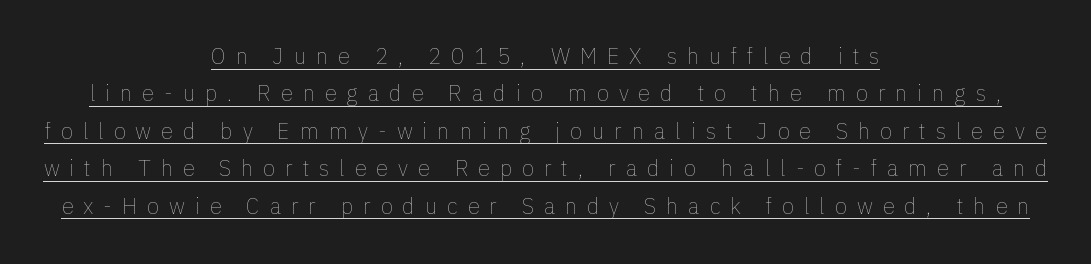
Q: Is the text bold? A: No.
Q: Is the text italic (slanted)? A: No, it is upright.
Q: Is the text underlined? A: Yes.
Q: How is the paragraph aligned? A: Centered.
Q: Is the spacing between letters normal or unusually wide? A: Unusually wide.
Q: Is the spacing between lines tight, normal or loose? A: Normal.
